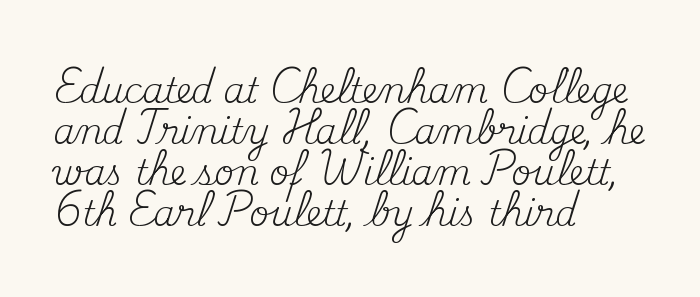
{"serif": "yes", "bold": "no", "weight": "regular", "width": "normal", "stroke_contrast": "medium", "x_height": "small", "monospaced": "no", "underline": "no", "align": "left", "line_spacing_ratio": 1.21, "letter_spacing": "normal", "letter_spacing_em": 0.0, "glyph_px": 34}
